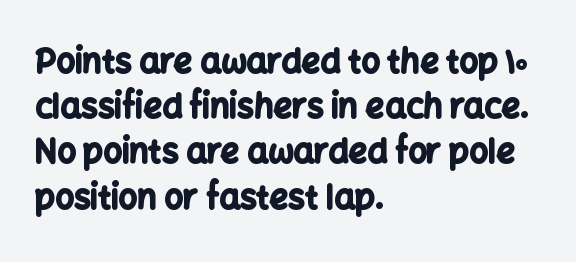
Q: Is the text bold? A: Yes.
Q: Is the text italic (slanted)? A: No, it is upright.
Q: Is the typeface a serif or a sans-serif typeface? A: Sans-serif.
Q: Is the text underlined? A: No.
Q: How is the paragraph aligned? A: Left-aligned.
Q: Is the spacing between letters normal or unusually wide? A: Normal.
Q: Is the spacing between lines tight, normal or loose? A: Normal.
Q: Width (condensed, normal, or wide)? A: Normal.
Q: Stroke contrast? A: Low.
Q: x-height? A: Medium.
Q: Monospaced? A: No.
